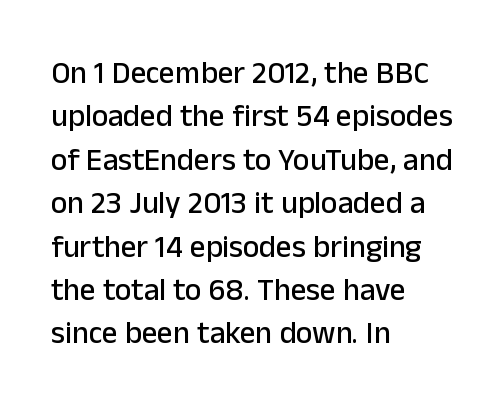
A roman cut, with each character standing at attention. The paragraph shown leans on its left margin. Check the space under the baseline: it is left empty. The face used here is proportionally spaced, like ordinary book or web type. The face used here is rendered with its standard letterfit. Compared with typical paragraphs, the rows here are spaced about the same.
